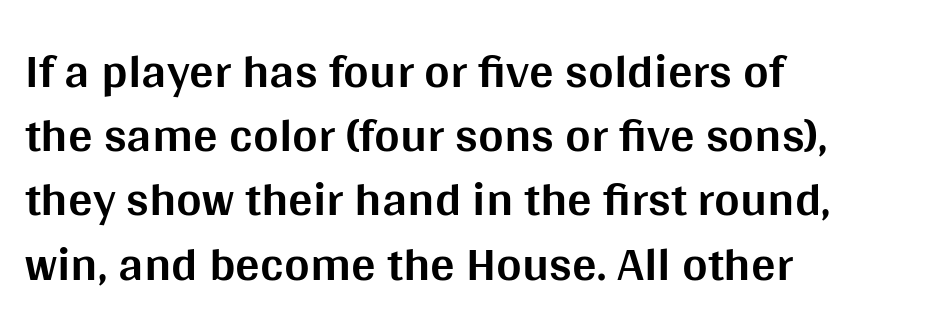
{"serif": "no", "italic": "no", "bold": "yes", "weight": "bold", "width": "normal", "stroke_contrast": "medium", "x_height": "large", "monospaced": "no", "underline": "no", "align": "left", "line_spacing": "normal", "line_spacing_ratio": 1.31, "letter_spacing": "normal", "letter_spacing_em": 0.0, "glyph_px": 49}
